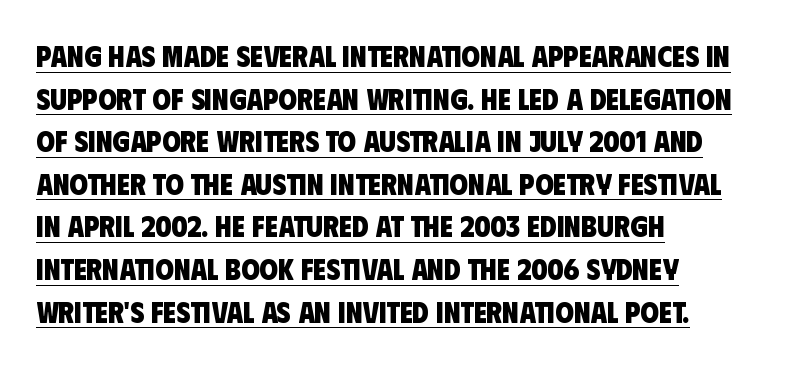
Q: Is the text bold? A: Yes.
Q: Is the typeface a serif or a sans-serif typeface? A: Sans-serif.
Q: Is the text underlined? A: Yes.
Q: How is the paragraph aligned? A: Left-aligned.
Q: Is the spacing between letters normal or unusually wide? A: Normal.
Q: Is the spacing between lines tight, normal or loose? A: Normal.
Q: Width (condensed, normal, or wide)? A: Condensed.
Q: Stroke contrast? A: Low.
Q: x-height? A: Large.
Q: Monospaced? A: No.
